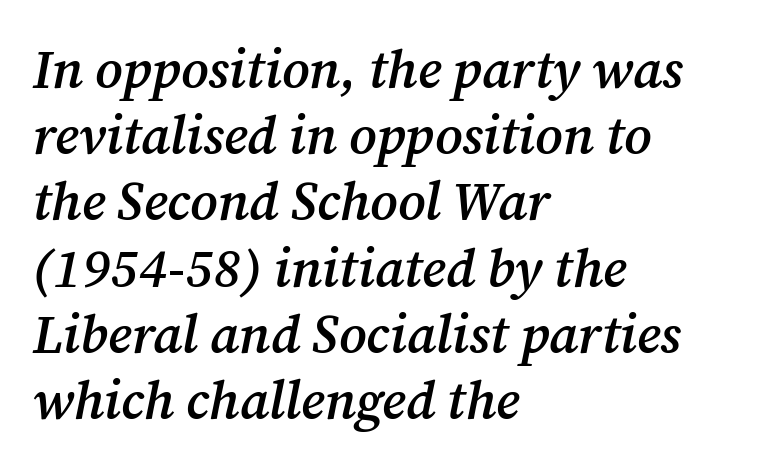
{"serif": "yes", "italic": "yes", "lean": "right", "slant_degrees": 12, "bold": "semi", "weight": "semibold", "width": "normal", "stroke_contrast": "medium", "x_height": "medium", "monospaced": "no", "underline": "no", "align": "left", "line_spacing": "normal", "line_spacing_ratio": 1.25, "letter_spacing": "normal", "letter_spacing_em": 0.0, "glyph_px": 53}
